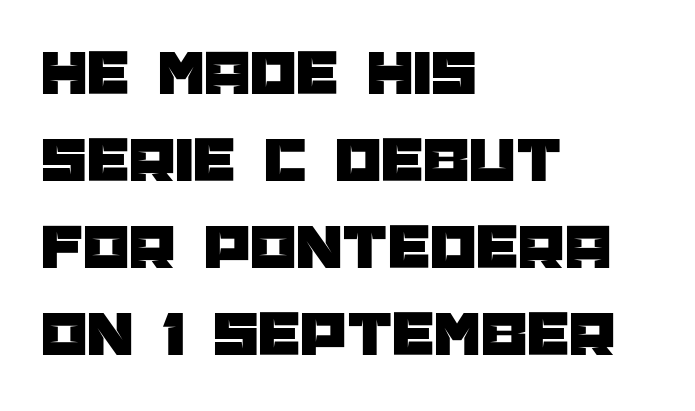
The image shows 66 px sans-serif type, upright; set left-aligned, normal line spacing (1.32x), normal letter spacing, not underlined; low stroke contrast and a large x-height.
